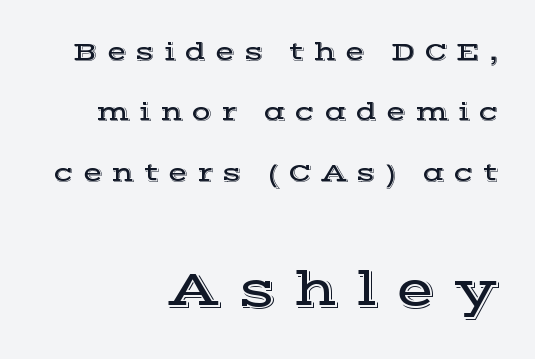
Loose tracking; the words dissolve into strings of separated letters. Proportional: the letters do not fall into vertical columns. Characters remain perfectly vertical along every line. Leftover space on each line is placed entirely before the opening word.
